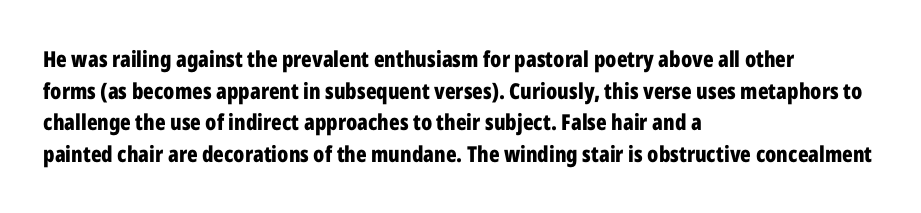
Beneath every word, the page is bare. Successive baselines arrive at the customary interval. It's the straight-up-and-down kind of type. Which margin do the lines hug? The left one — the right edge is uneven. Thick stems and heavy bowls — unmistakably bold.
